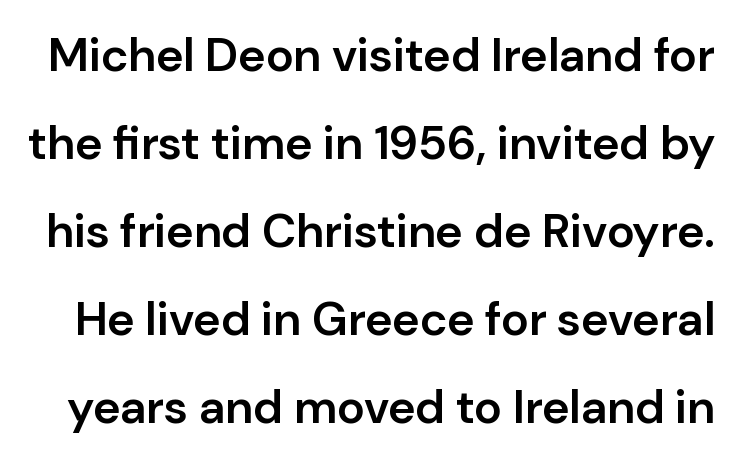
Spacing verdict: proportional, widths tailored to each character. A bit beefed up — I'd call it semibold rather than bold. Decoration check: the copy has no underline. Every stem runs plumb, perpendicular to the baseline. Grotesque or geometric, the face here clearly has no serifs.
